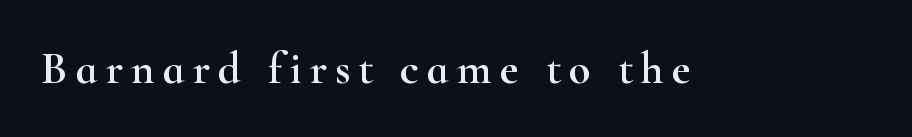
The image shows 45 px wide serif type, upright; set not underlined; high stroke contrast and a small x-height.
